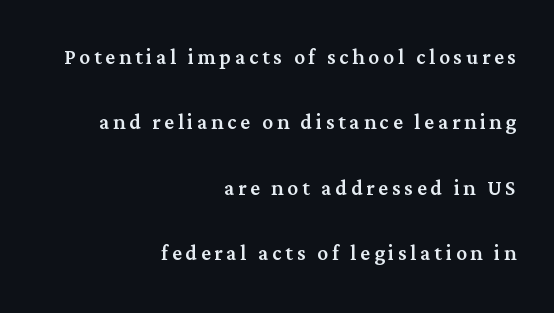
Which margin do the lines hug? The right one — the left edge is uneven. Do the letters lean? They stand straight. The gap between lines stays unmarked. Vertical spacing — loose.
